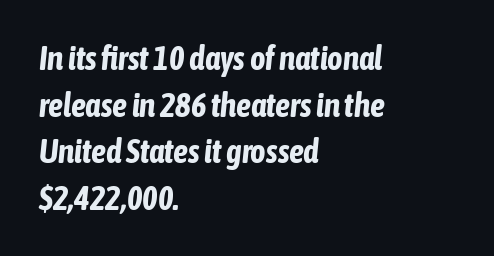
Emphasis by weight is at full strength: bold. The paragraph shown leans on its left margin. Each word holds together tightly as a unit, with standard inter-letter gaps. Nobody drew a line under any word here. A typesetter would call this proportional, since set widths differ per character. You can tell it's italic because the verticals aren't actually vertical.
